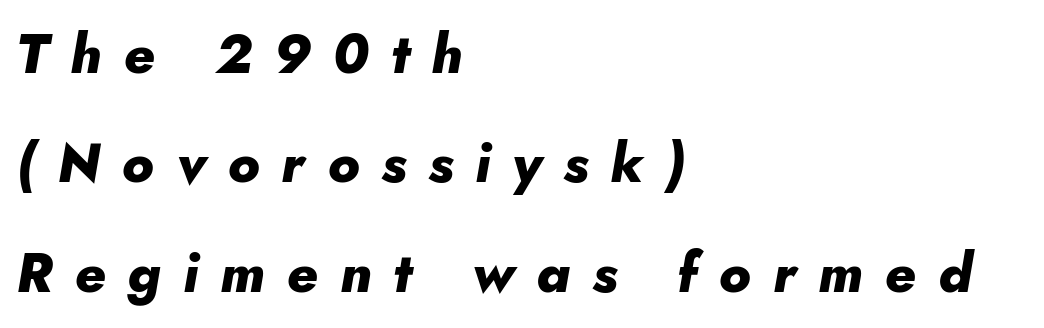
Q: Is the text bold? A: Yes.
Q: Is the text italic (slanted)? A: Yes, it leans right by about 10 degrees.
Q: Is the text underlined? A: No.
Q: How is the paragraph aligned? A: Left-aligned.
Q: Is the spacing between letters normal or unusually wide? A: Unusually wide.
Q: Is the spacing between lines tight, normal or loose? A: Loose.
Q: Width (condensed, normal, or wide)? A: Normal.
Q: Stroke contrast? A: Low.
Q: x-height? A: Small.
Q: Monospaced? A: No.
